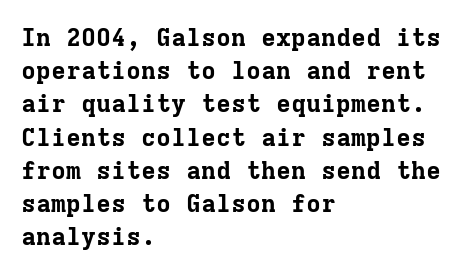
Q: Is the text bold? A: Yes.
Q: Is the text italic (slanted)? A: No, it is upright.
Q: Is the text underlined? A: No.
Q: How is the paragraph aligned? A: Left-aligned.
Q: Is the spacing between letters normal or unusually wide? A: Normal.
Q: Is the spacing between lines tight, normal or loose? A: Normal.
